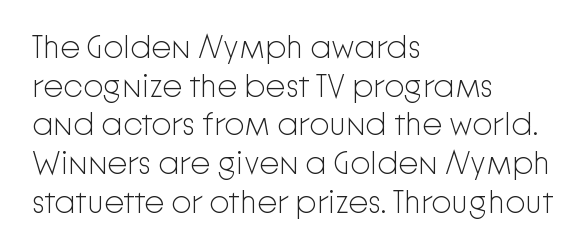
Q: Is the text bold? A: No.
Q: Is the text italic (slanted)? A: No, it is upright.
Q: Is the typeface a serif or a sans-serif typeface? A: Sans-serif.
Q: Is the text underlined? A: No.
Q: How is the paragraph aligned? A: Left-aligned.
Q: Is the spacing between letters normal or unusually wide? A: Normal.
Q: Width (condensed, normal, or wide)? A: Normal.
Q: Stroke contrast? A: Low.
Q: x-height? A: Medium.
Q: Monospaced? A: No.
